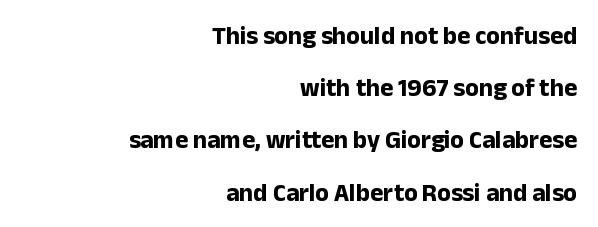
The image shows 25 px bold type, upright; set right-aligned, loose line spacing (2.09x), normal letter spacing, not underlined.
